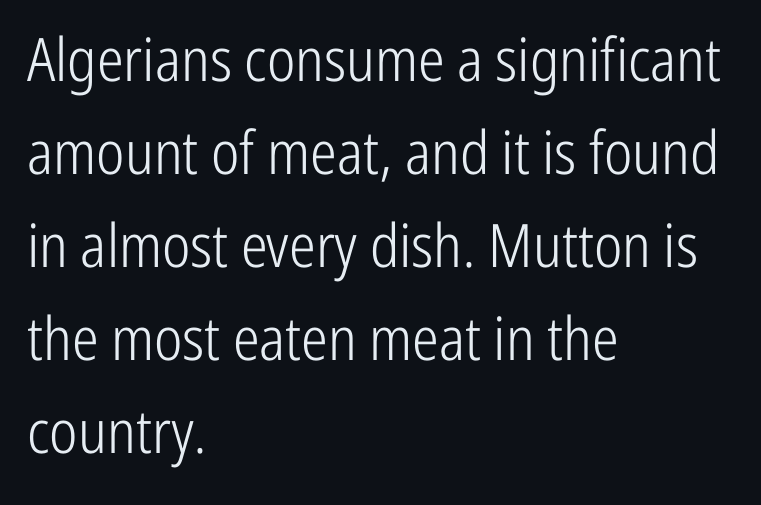
The image shows 60 px light, condensed sans-serif type, upright; set left-aligned, normal line spacing (1.55x), normal letter spacing, not underlined; low stroke contrast and a medium x-height.
